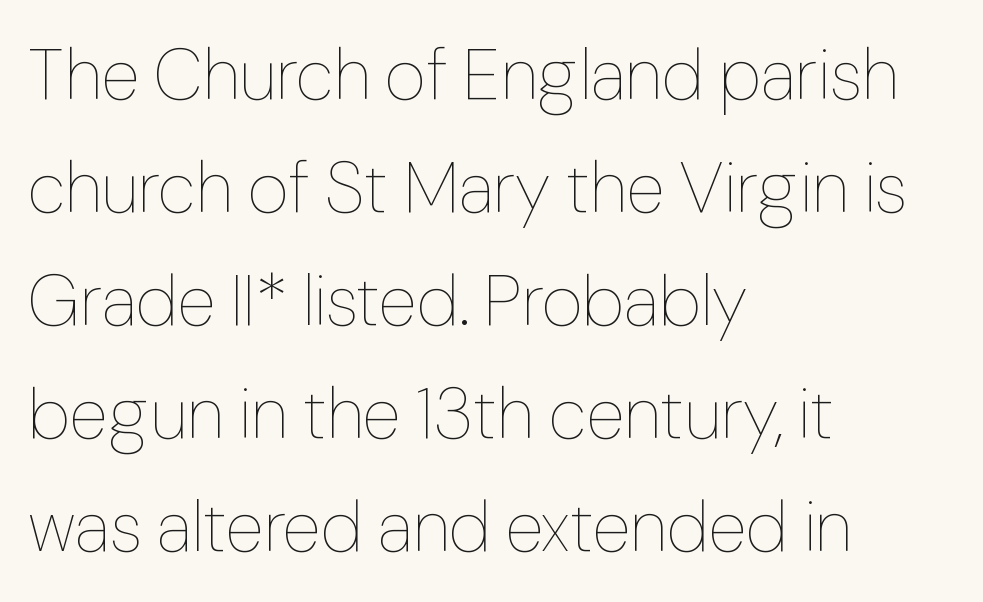
Q: Is the text bold? A: No.
Q: Is the text italic (slanted)? A: No, it is upright.
Q: Is the text underlined? A: No.
Q: How is the paragraph aligned? A: Left-aligned.
Q: Is the spacing between letters normal or unusually wide? A: Normal.
Q: Is the spacing between lines tight, normal or loose? A: Normal.
Q: Width (condensed, normal, or wide)? A: Normal.
Q: Stroke contrast? A: Low.
Q: x-height? A: Medium.
Q: Monospaced? A: No.
